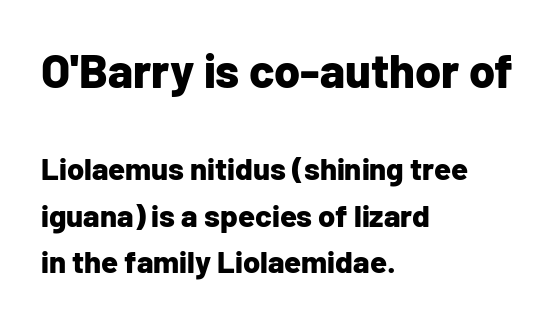
The vertical gap from one line to the next is medium. Each glyph is drawn with heavy, bold strokes. Is the block centered? No — it sits flush against the left margin. Does the lettering tilt? It doesn't — this is upright.
